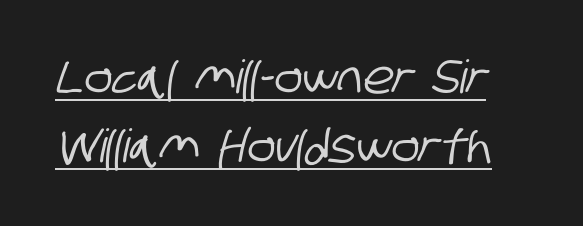
The image shows 46 px condensed sans-serif type; set normal line spacing (1.5x), normal letter spacing, underlined; low stroke contrast and a large x-height.
